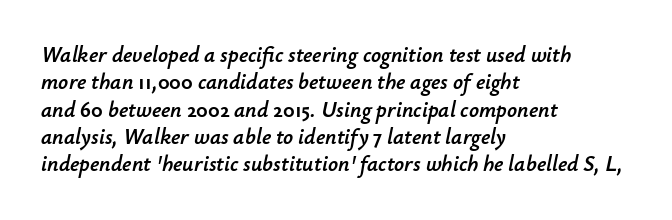
Q: Is the text italic (slanted)? A: Yes, it leans right by about 12 degrees.
Q: Is the text underlined? A: No.
Q: How is the paragraph aligned? A: Left-aligned.
Q: Is the spacing between letters normal or unusually wide? A: Normal.
